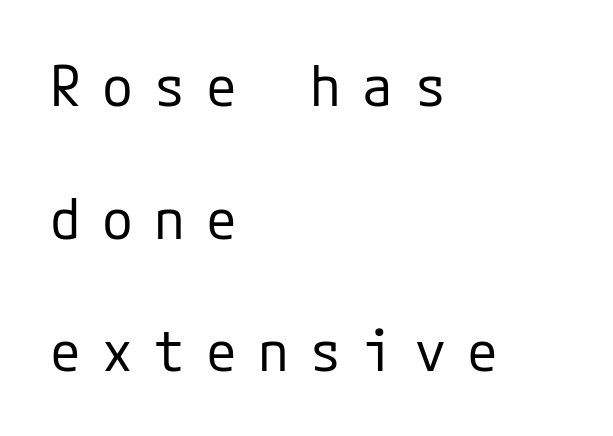
Q: Is the text bold? A: No.
Q: Is the text italic (slanted)? A: No, it is upright.
Q: Is the typeface a serif or a sans-serif typeface? A: Sans-serif.
Q: Is the text underlined? A: No.
Q: How is the paragraph aligned? A: Left-aligned.
Q: Is the spacing between letters normal or unusually wide? A: Unusually wide.
Q: Is the spacing between lines tight, normal or loose? A: Loose.
Q: Width (condensed, normal, or wide)? A: Normal.
Q: Stroke contrast? A: Low.
Q: x-height? A: Medium.
